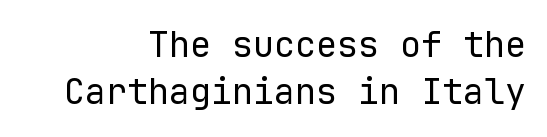
The image shows 35 px regular-weight sans-serif type, upright, monospaced; set right-aligned, normal line spacing (1.35x), normal letter spacing, not underlined; low stroke contrast and a medium x-height.
